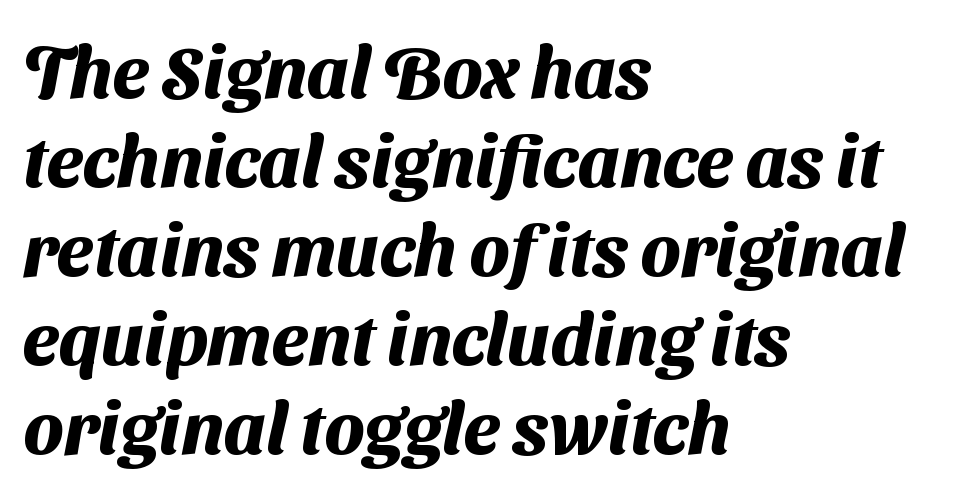
Q: Is the text bold? A: Yes.
Q: Is the typeface a serif or a sans-serif typeface? A: Sans-serif.
Q: Is the text underlined? A: No.
Q: How is the paragraph aligned? A: Left-aligned.
Q: Is the spacing between letters normal or unusually wide? A: Normal.
Q: Width (condensed, normal, or wide)? A: Normal.
Q: Stroke contrast? A: Medium.
Q: x-height? A: Medium.
Q: Monospaced? A: No.
